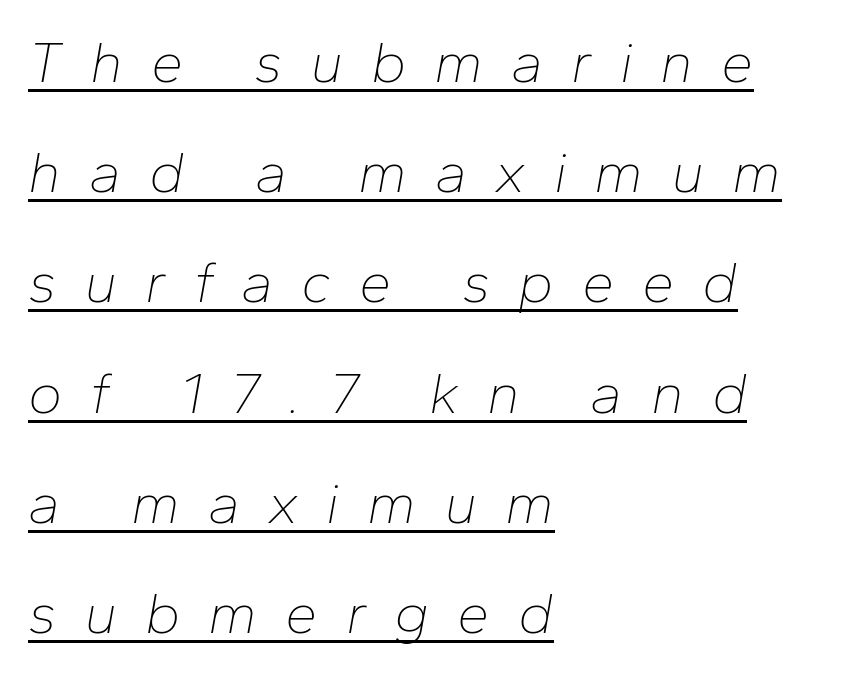
{"italic": "yes", "lean": "right", "slant_degrees": 10, "bold": "no", "weight": "thin", "width": "normal", "stroke_contrast": "low", "x_height": "medium", "monospaced": "no", "underline": "yes", "align": "left", "line_spacing": "loose", "line_spacing_ratio": 1.9, "letter_spacing": "wide", "letter_spacing_em": 0.48, "glyph_px": 58}
